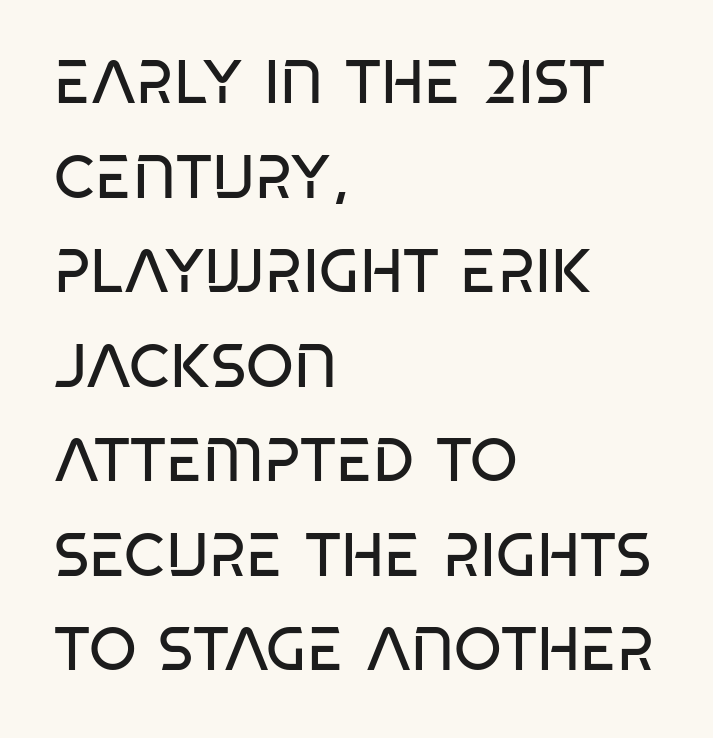
The image shows 61 px regular-weight, condensed sans-serif type, upright; set left-aligned, normal line spacing (1.55x), normal letter spacing, not underlined; low stroke contrast and a large x-height.
